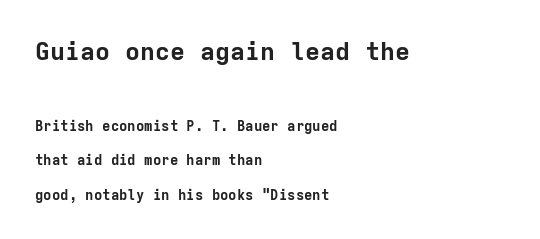
{"italic": "no", "bold": "yes", "underline": "no", "align": "left", "line_spacing": "loose", "line_spacing_ratio": 2.47, "letter_spacing": "normal", "letter_spacing_em": 0.0, "larger_block": "first", "size_ratio": 1.79, "glyph_px": 25}
